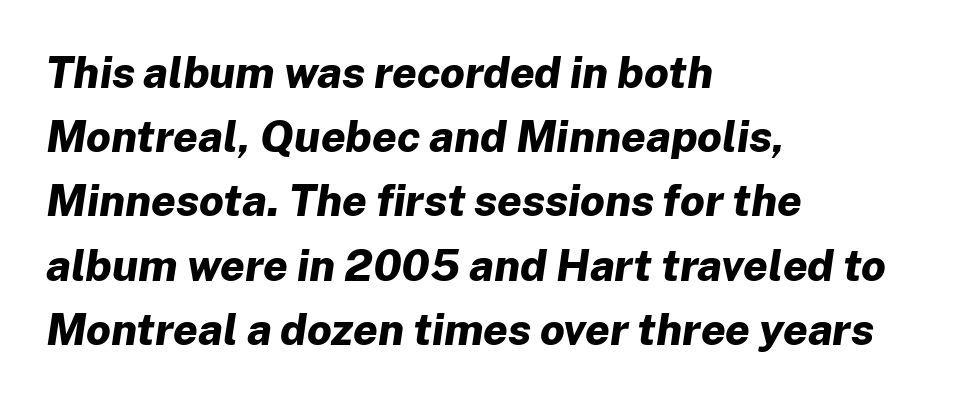
Q: Is the text bold? A: Yes.
Q: Is the text italic (slanted)? A: Yes, it leans right by about 8 degrees.
Q: Is the text underlined? A: No.
Q: How is the paragraph aligned? A: Left-aligned.
Q: Is the spacing between letters normal or unusually wide? A: Normal.
Q: Is the spacing between lines tight, normal or loose? A: Normal.
Q: Width (condensed, normal, or wide)? A: Normal.
Q: Stroke contrast? A: Low.
Q: x-height? A: Medium.
Q: Monospaced? A: No.
